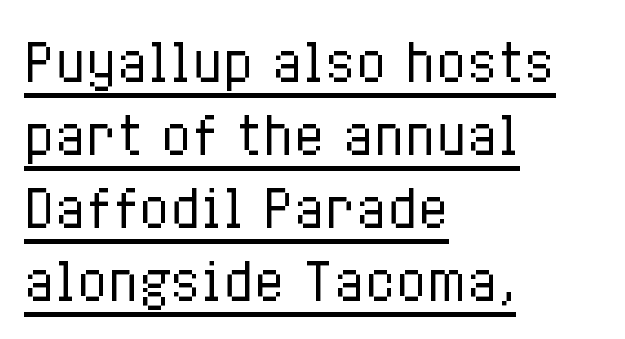
Q: Is the text bold? A: No.
Q: Is the text italic (slanted)? A: No, it is upright.
Q: Is the text underlined? A: Yes.
Q: How is the paragraph aligned? A: Left-aligned.
Q: Is the spacing between letters normal or unusually wide? A: Normal.
Q: Is the spacing between lines tight, normal or loose? A: Normal.
Q: Width (condensed, normal, or wide)? A: Condensed.
Q: Stroke contrast? A: Low.
Q: x-height? A: Medium.
Q: Monospaced? A: No.
